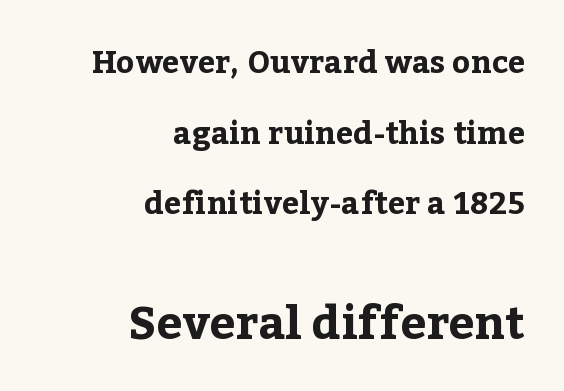
{"serif": "yes", "italic": "no", "bold": "yes", "weight": "bold", "width": "normal", "stroke_contrast": "low", "x_height": "medium", "monospaced": "no", "underline": "no", "align": "right", "line_spacing": "loose", "line_spacing_ratio": 2.28, "letter_spacing": "normal", "letter_spacing_em": 0.0, "larger_block": "second", "size_ratio": 1.48, "glyph_px": 46}
